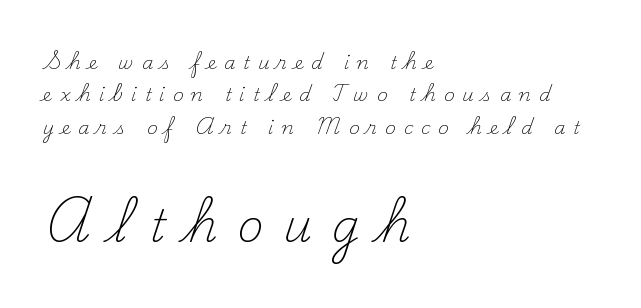
This sample has the flowing, uneven cadence of proportional lettering. These lines have a slow, spaced-out rhythm from letter to letter.
